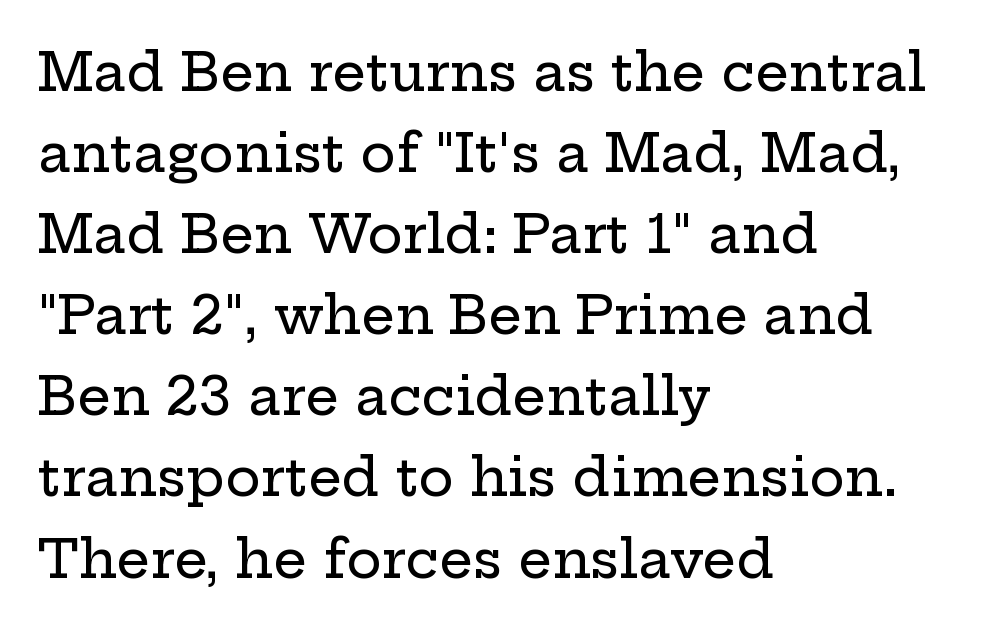
The space between consecutive lines is moderate. If you drew a line through each stem, it would be perfectly vertical. The setting favours the left margin, as ordinary paragraphs usually do. This rendering leaves character spacing at its baseline value. Letters rest on an invisible, unmarked baseline. Regarding serifs, this sample has them.
